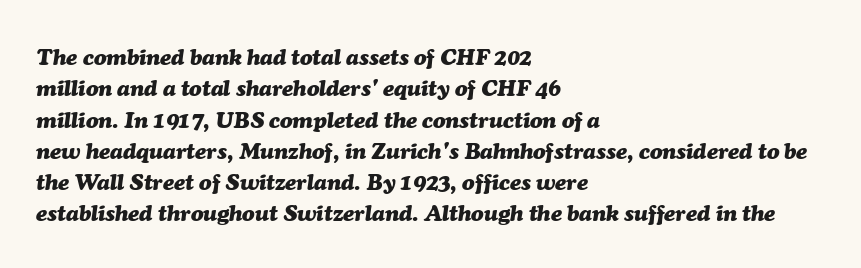
{"italic": "yes", "lean": "right", "slant_degrees": 7, "bold": "yes", "underline": "no", "align": "left", "line_spacing": "normal", "line_spacing_ratio": 1.36, "letter_spacing": "normal", "letter_spacing_em": 0.0, "glyph_px": 23}
